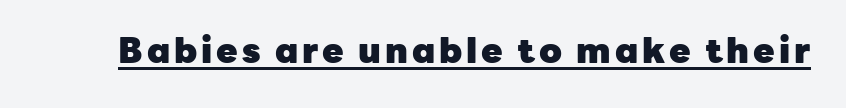
The image shows 35 px heavy sans-serif type, upright; set underlined; low stroke contrast and a medium x-height.
